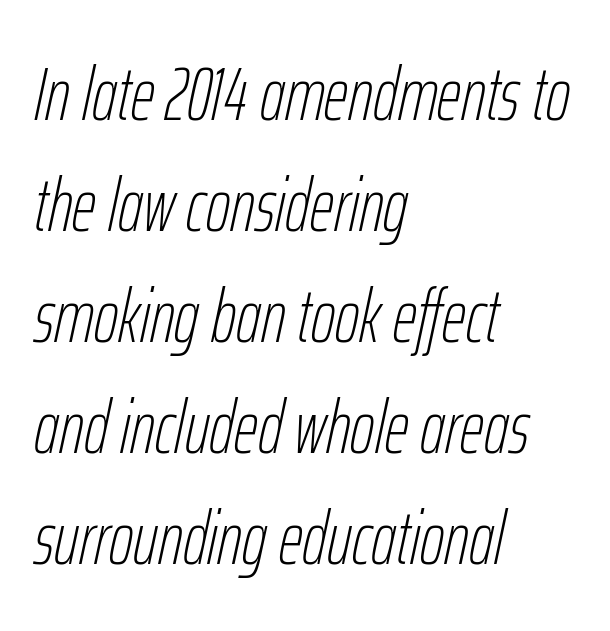
Q: Is the text bold? A: No.
Q: Is the text italic (slanted)? A: Yes, it leans right by about 12 degrees.
Q: Is the text underlined? A: No.
Q: How is the paragraph aligned? A: Left-aligned.
Q: Is the spacing between letters normal or unusually wide? A: Normal.
Q: Is the spacing between lines tight, normal or loose? A: Normal.
Q: Width (condensed, normal, or wide)? A: Condensed.
Q: Stroke contrast? A: Low.
Q: x-height? A: Medium.
Q: Monospaced? A: No.
